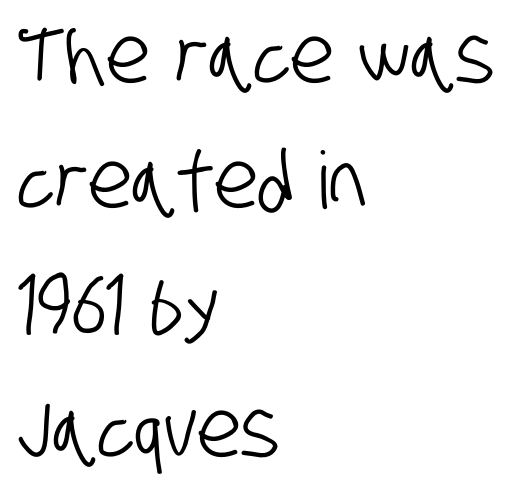
Q: Is the typeface a serif or a sans-serif typeface? A: Sans-serif.
Q: Is the text underlined? A: No.
Q: How is the paragraph aligned? A: Left-aligned.
Q: Is the spacing between letters normal or unusually wide? A: Normal.
Q: Is the spacing between lines tight, normal or loose? A: Normal.
Q: Width (condensed, normal, or wide)? A: Condensed.
Q: Stroke contrast? A: Low.
Q: x-height? A: Large.
Q: Monospaced? A: No.
